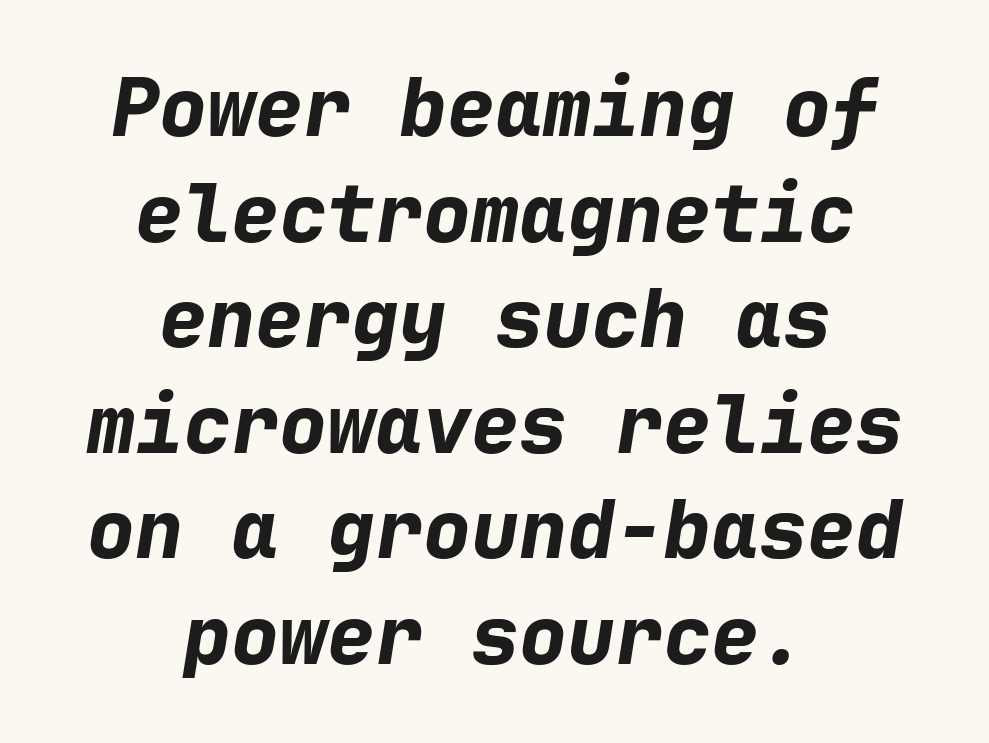
Honestly, there is no underline to notice here at all. The passage shown stacks its lines at a standard gap. This is oblique type, the kind used for emphasis or titles. The face used here is monospaced, like something from a code editor.
